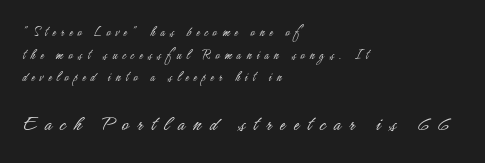
The leading is moderate, giving the passage an even texture. The passage is arranged the way most books set body copy — flush left. Size hierarchy here favors the trailing block over the leading one. The weight tops out at a normal text grade. A clean baseline with only descenders dipping below it.
